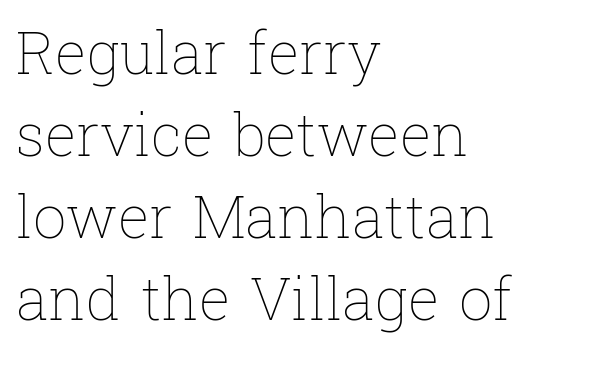
Q: Is the text bold? A: No.
Q: Is the text italic (slanted)? A: No, it is upright.
Q: Is the text underlined? A: No.
Q: How is the paragraph aligned? A: Left-aligned.
Q: Is the spacing between letters normal or unusually wide? A: Normal.
Q: Is the spacing between lines tight, normal or loose? A: Normal.
Q: Width (condensed, normal, or wide)? A: Normal.
Q: Stroke contrast? A: Low.
Q: x-height? A: Medium.
Q: Monospaced? A: No.
